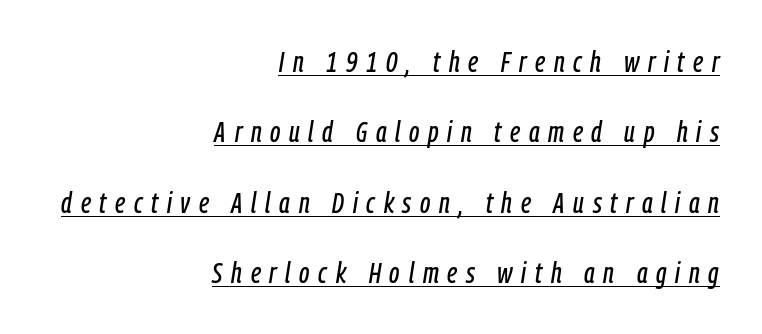
{"italic": "yes", "lean": "right", "slant_degrees": 9, "width": "condensed", "stroke_contrast": "low", "x_height": "medium", "monospaced": "no", "underline": "yes", "align": "right", "line_spacing": "loose", "line_spacing_ratio": 2.43, "letter_spacing": "wide", "letter_spacing_em": 0.3, "glyph_px": 29}
